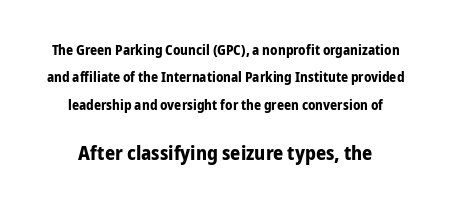
{"italic": "no", "bold": "yes", "underline": "no", "align": "center", "line_spacing": "loose", "line_spacing_ratio": 1.95, "letter_spacing": "normal", "letter_spacing_em": 0.0, "larger_block": "second", "size_ratio": 1.43, "glyph_px": 20}
